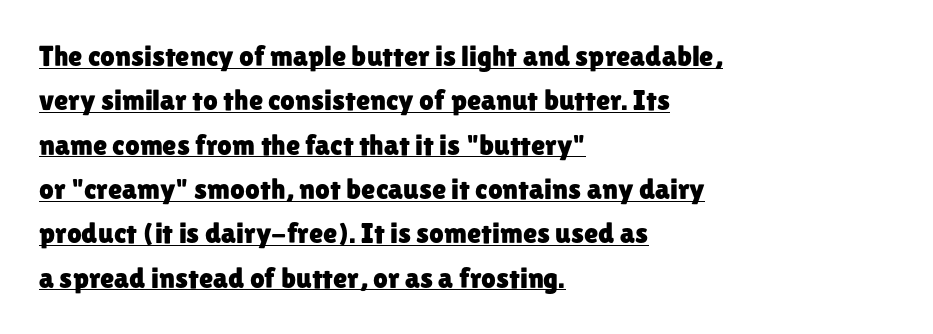
The image shows 29 px sans-serif type, upright; set left-aligned, normal line spacing (1.53x), normal letter spacing, underlined; low stroke contrast and a medium x-height.
